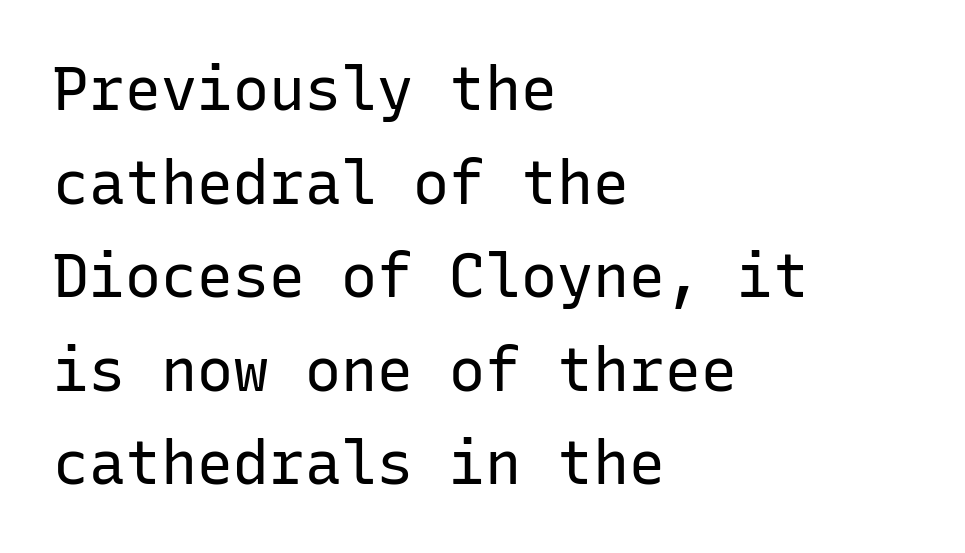
{"serif": "no", "italic": "no", "bold": "no", "weight": "regular", "width": "normal", "stroke_contrast": "low", "x_height": "medium", "monospaced": "yes", "underline": "no", "align": "left", "line_spacing": "normal", "line_spacing_ratio": 1.56, "letter_spacing": "normal", "letter_spacing_em": 0.0, "glyph_px": 60}
